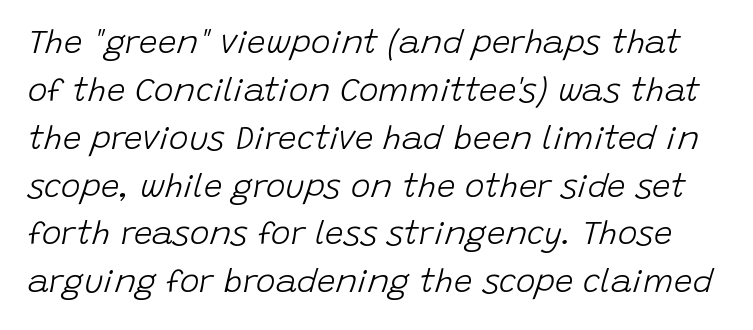
Q: Is the text bold? A: No.
Q: Is the text italic (slanted)? A: Yes, it leans right by about 15 degrees.
Q: Is the text underlined? A: No.
Q: Is the spacing between letters normal or unusually wide? A: Normal.
Q: Is the spacing between lines tight, normal or loose? A: Normal.
Q: Width (condensed, normal, or wide)? A: Normal.
Q: Stroke contrast? A: Low.
Q: x-height? A: Large.
Q: Monospaced? A: No.
